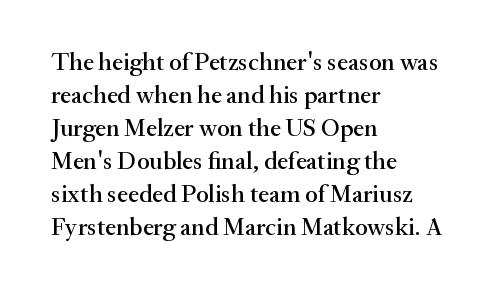
Every row of glyphs begins at an identical x-position on the left. Words appear dense and cohesive because spacing is normal. Unlike italic type, these characters show no tilt at all. Vertical spacing — default. Check under the words: just untouched page.
